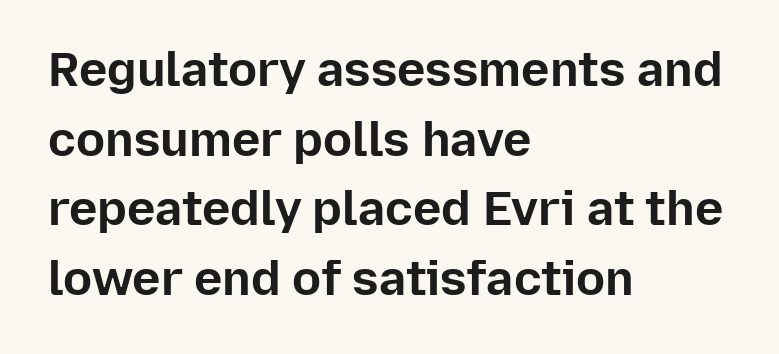
All the whitespace from short lines collects on the right. Is this a fixed-width face? No — the glyphs have proportional, varying widths. The designer left line spacing at the default. The glyphs are unaccompanied by any horizontal stroke below them. The passage shown is typeset with a sans-serif family. Each word holds together tightly as a unit, with standard inter-letter gaps.
